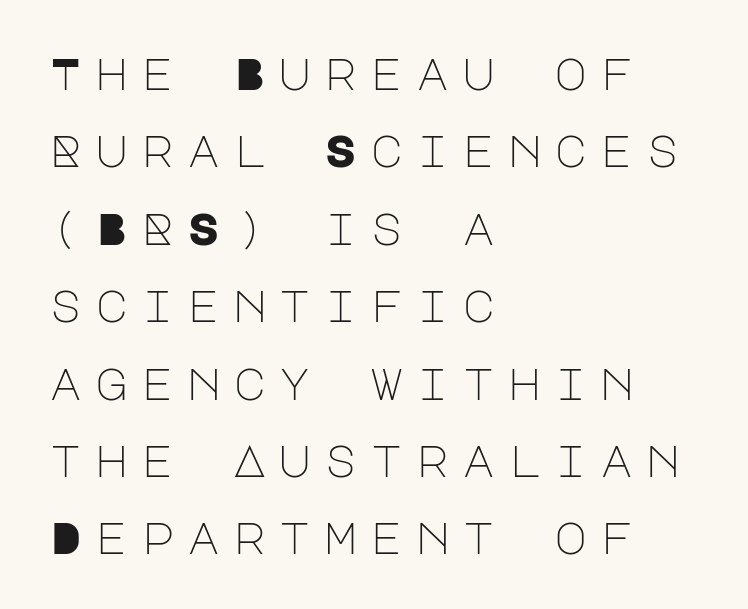
The image shows 45 px light sans-serif type, upright; set left-aligned, line spacing 1.72x, unusually wide letter spacing (+0.28 em), not underlined; low stroke contrast and a large x-height.
